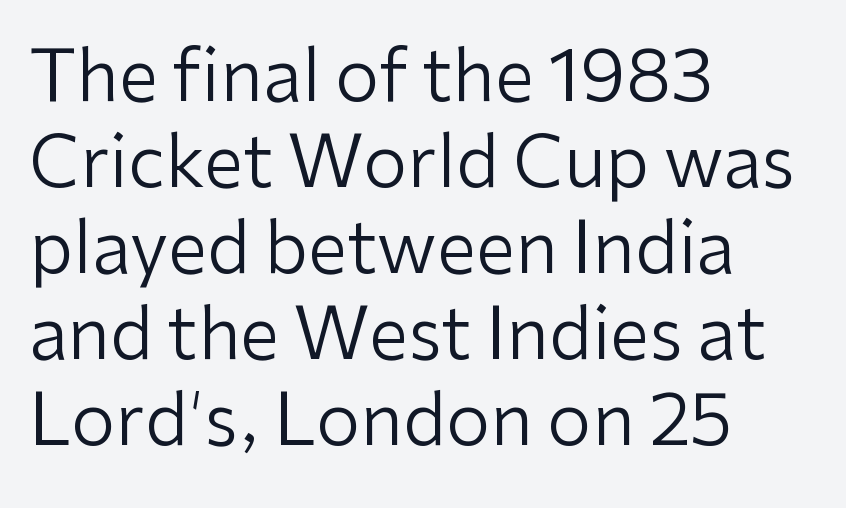
Character widths vary here, with narrow letters taking less room than wide ones. The text block is weighted toward the left margin, trailing off unevenly rightward. Notice how the stems are strictly vertical — no italics here. Each word holds together tightly as a unit, with standard inter-letter gaps. Quick note: underline off.
